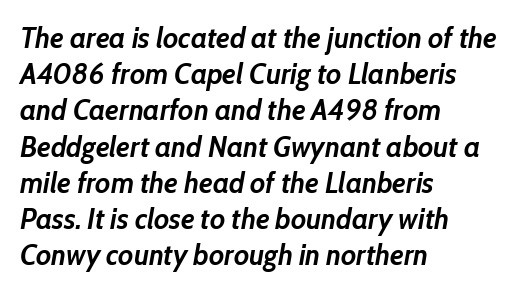
Q: Is the text bold? A: Yes.
Q: Is the text italic (slanted)? A: Yes, it leans right by about 10 degrees.
Q: Is the text underlined? A: No.
Q: How is the paragraph aligned? A: Left-aligned.
Q: Is the spacing between letters normal or unusually wide? A: Normal.
Q: Is the spacing between lines tight, normal or loose? A: Normal.
Q: Width (condensed, normal, or wide)? A: Normal.
Q: Stroke contrast? A: Low.
Q: x-height? A: Medium.
Q: Monospaced? A: No.
